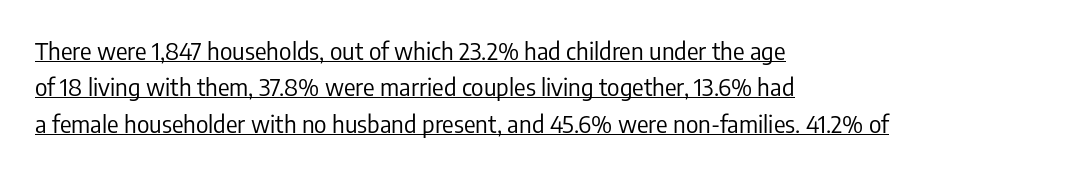
The image shows 24 px text type, upright; set left-aligned, normal line spacing (1.52x), normal letter spacing, underlined.
